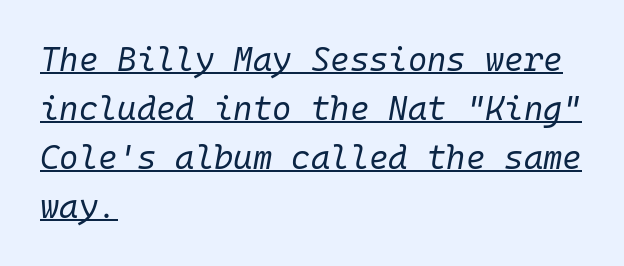
The image shows 33 px regular-weight type, italic (leaning right), monospaced; set left-aligned, normal line spacing (1.48x), normal letter spacing, underlined; low stroke contrast and a medium x-height.
